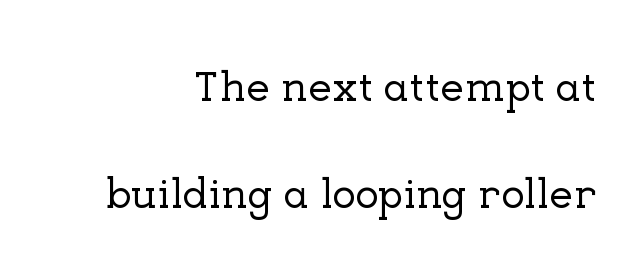
The image shows 43 px serif type, upright; set right-aligned, loose line spacing (2.48x), normal letter spacing, not underlined; low stroke contrast and a medium x-height.
